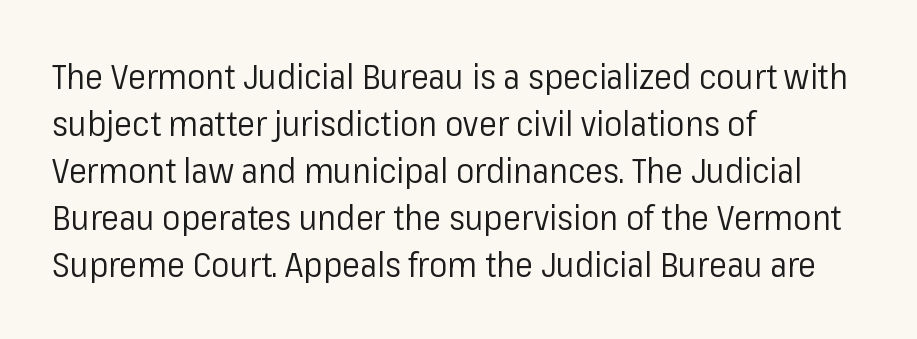
Normally led — the rows are evenly, conventionally spaced. The font is comparable to plain body text, perhaps lighter. You can tell it's not italic because the verticals are truly vertical. Each word holds together tightly as a unit, with standard inter-letter gaps. The rendering uses natural spacing where letterforms have individual widths.
